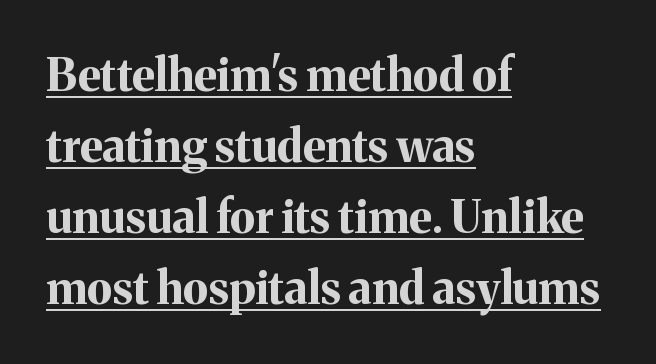
{"serif": "yes", "italic": "no", "bold": "yes", "weight": "bold", "width": "normal", "stroke_contrast": "medium", "x_height": "medium", "monospaced": "no", "underline": "yes", "align": "left", "line_spacing": "normal", "line_spacing_ratio": 1.58, "letter_spacing": "normal", "letter_spacing_em": 0.0, "glyph_px": 45}
